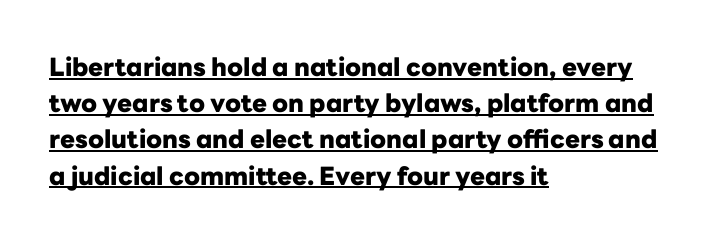
Q: Is the text bold? A: Yes.
Q: Is the text italic (slanted)? A: No, it is upright.
Q: Is the text underlined? A: Yes.
Q: How is the paragraph aligned? A: Left-aligned.
Q: Is the spacing between letters normal or unusually wide? A: Normal.
Q: Is the spacing between lines tight, normal or loose? A: Normal.
